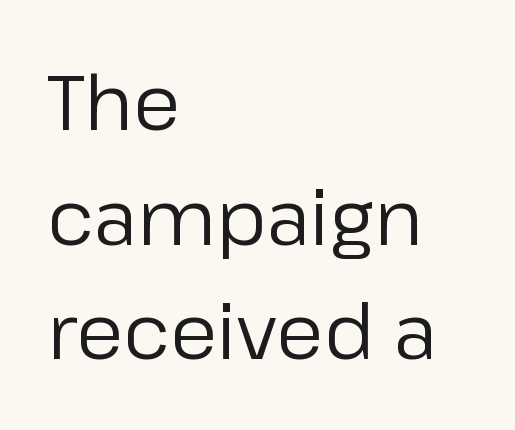
{"serif": "no", "italic": "no", "bold": "no", "weight": "regular", "width": "normal", "stroke_contrast": "low", "x_height": "medium", "monospaced": "no", "underline": "no", "align": "left", "line_spacing": "normal", "line_spacing_ratio": 1.49, "letter_spacing": "normal", "letter_spacing_em": 0.0, "glyph_px": 77}
